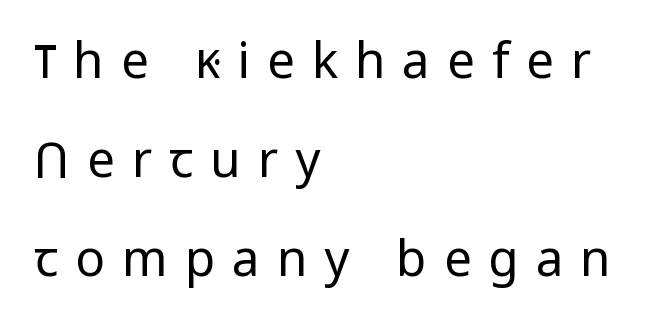
{"serif": "no", "italic": "no", "bold": "no", "weight": "regular", "width": "normal", "stroke_contrast": "low", "x_height": "medium", "monospaced": "no", "underline": "no", "align": "left", "line_spacing": "loose", "line_spacing_ratio": 2.02, "letter_spacing": "wide", "letter_spacing_em": 0.35, "glyph_px": 49}
